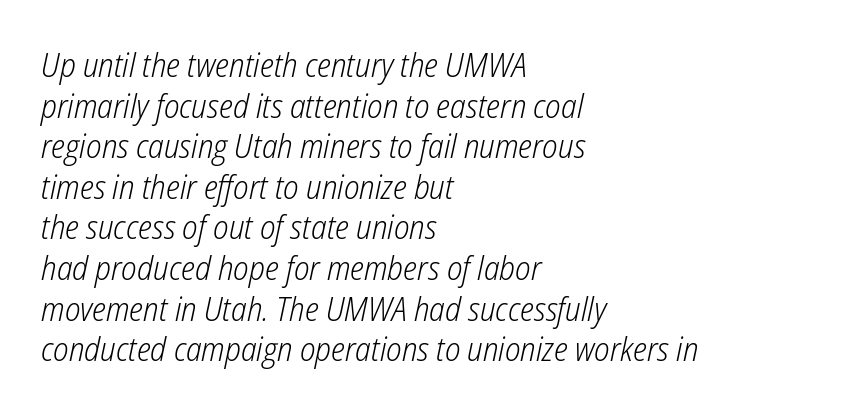
{"italic": "yes", "lean": "right", "slant_degrees": 12, "bold": "no", "weight": "light", "width": "condensed", "stroke_contrast": "low", "x_height": "medium", "monospaced": "no", "underline": "no", "align": "left", "line_spacing_ratio": 1.23, "letter_spacing": "normal", "letter_spacing_em": 0.0, "glyph_px": 33}
